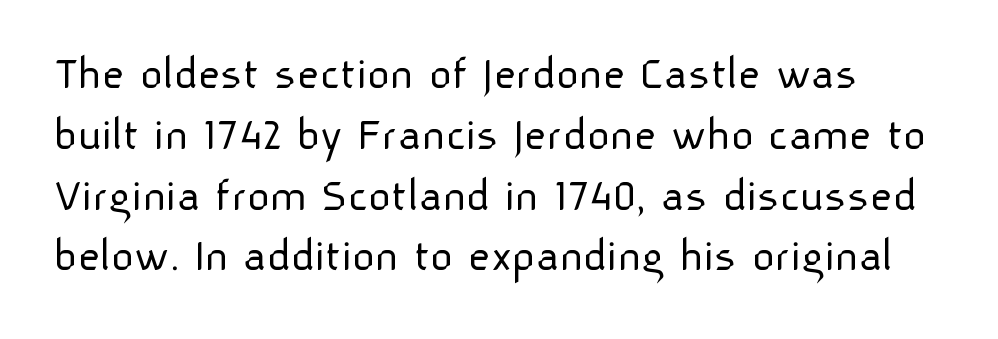
Q: Is the text bold? A: No.
Q: Is the text italic (slanted)? A: No, it is upright.
Q: Is the typeface a serif or a sans-serif typeface? A: Sans-serif.
Q: Is the text underlined? A: No.
Q: Is the spacing between letters normal or unusually wide? A: Normal.
Q: Width (condensed, normal, or wide)? A: Normal.
Q: Stroke contrast? A: Low.
Q: x-height? A: Medium.
Q: Monospaced? A: No.
